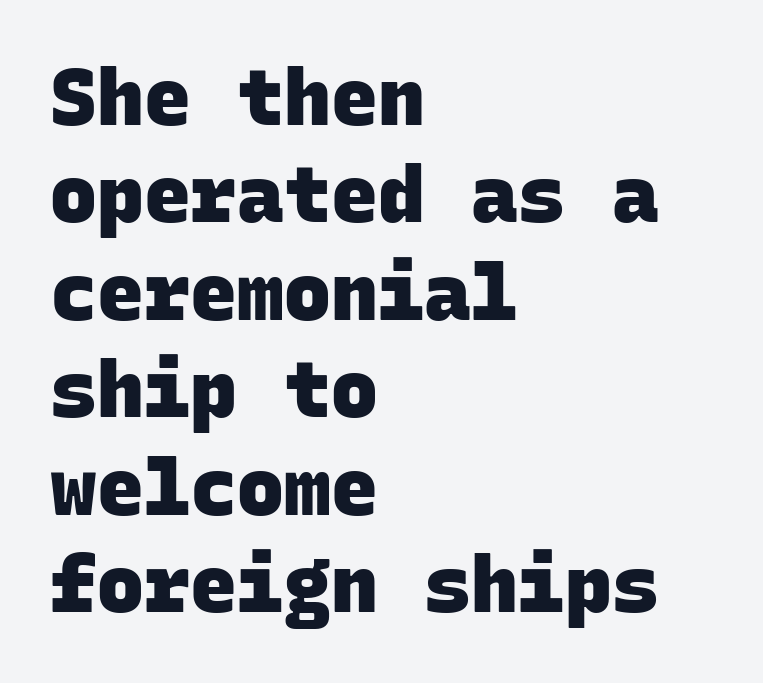
{"serif": "no", "bold": "yes", "weight": "heavy", "width": "normal", "stroke_contrast": "low", "x_height": "large", "monospaced": "yes", "underline": "no", "align": "left", "line_spacing": "normal", "line_spacing_ratio": 1.25, "letter_spacing": "normal", "letter_spacing_em": 0.0, "glyph_px": 78}
